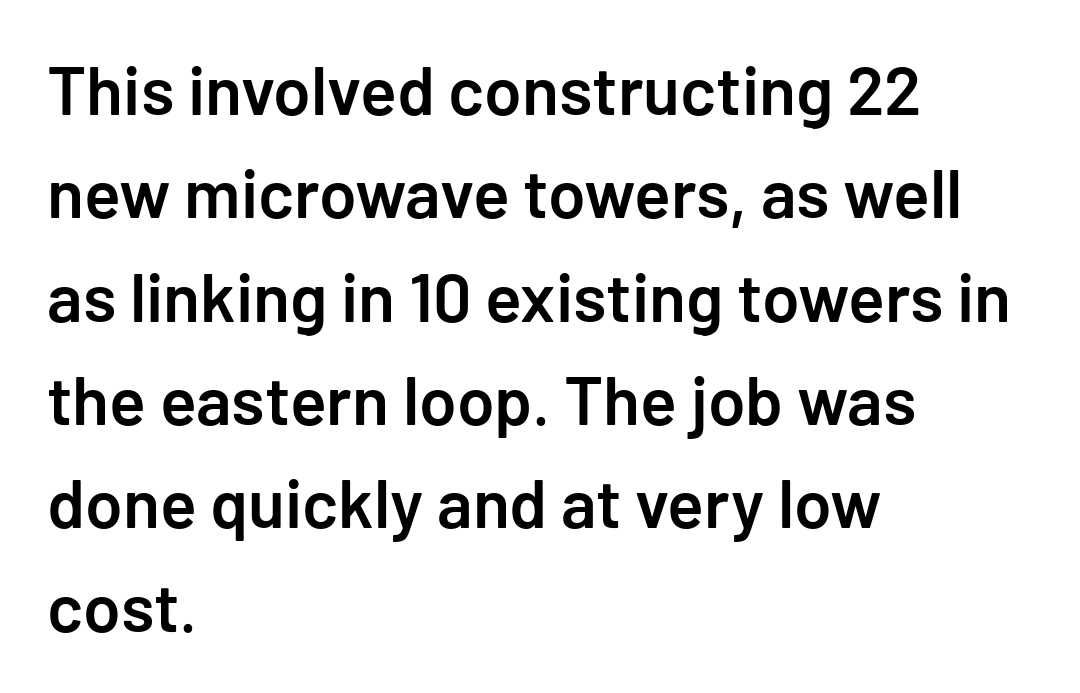
Q: Is the text bold? A: Semi-bold.
Q: Is the text italic (slanted)? A: No, it is upright.
Q: Is the typeface a serif or a sans-serif typeface? A: Sans-serif.
Q: Is the text underlined? A: No.
Q: How is the paragraph aligned? A: Left-aligned.
Q: Is the spacing between letters normal or unusually wide? A: Normal.
Q: Is the spacing between lines tight, normal or loose? A: Normal.
Q: Width (condensed, normal, or wide)? A: Normal.
Q: Stroke contrast? A: Low.
Q: x-height? A: Medium.
